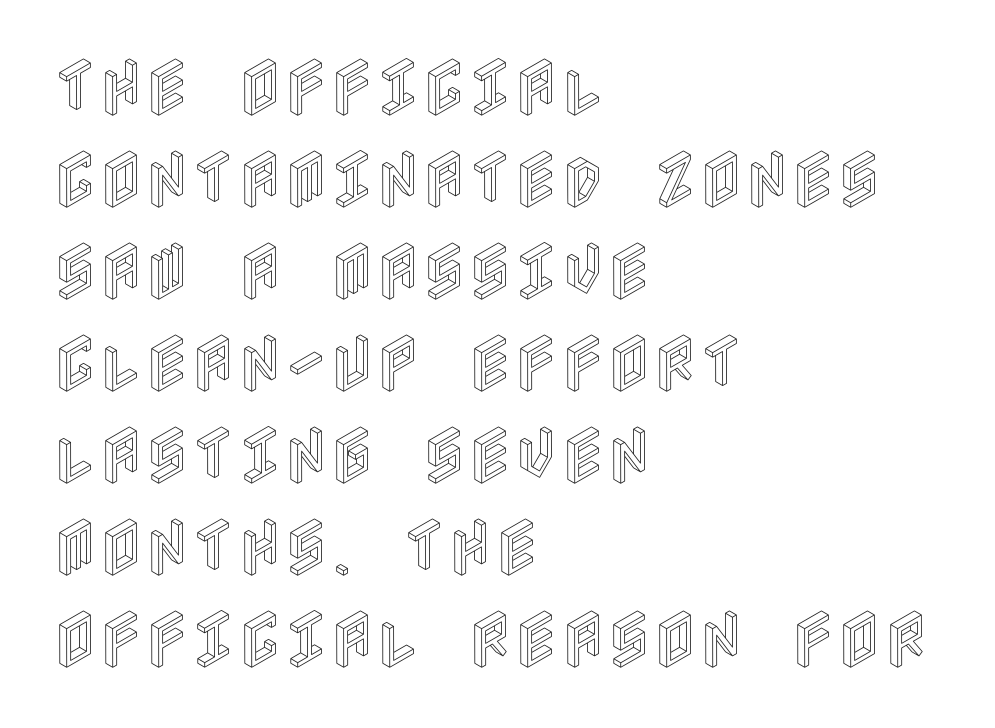
Lines of text with bare space underneath. Horizontal alignment here is leftward, the default for most running prose. Each word holds together tightly as a unit, with standard inter-letter gaps. Vertical spacing — default. This sample uses an upright cut, with every glyph sitting square on the baseline.
